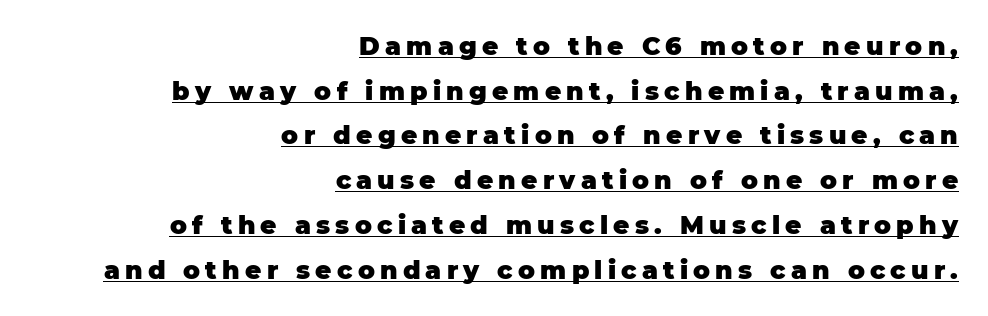
The image shows 25 px bold type, upright; set right-aligned, line spacing 1.79x, unusually wide letter spacing (+0.21 em), underlined.
